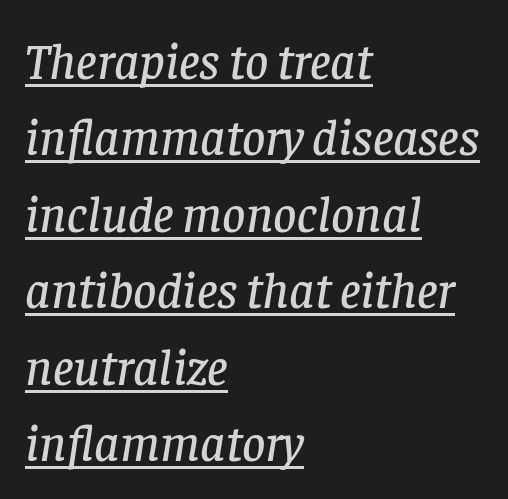
The image shows 51 px serif type, italic (leaning right); set left-aligned, normal line spacing (1.5x), normal letter spacing, underlined; low stroke contrast and a large x-height.
